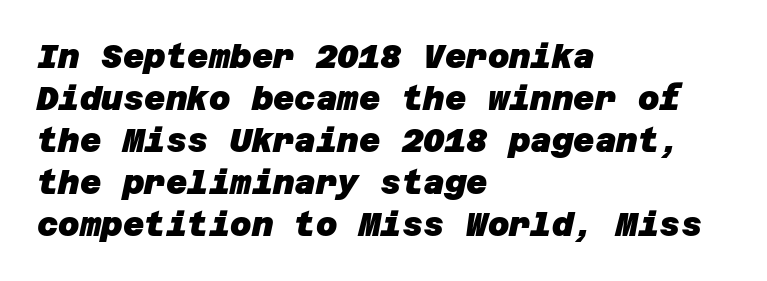
The image shows 33 px heavy sans-serif type; set left-aligned, normal line spacing (1.27x), normal letter spacing, not underlined; low stroke contrast and a large x-height.
